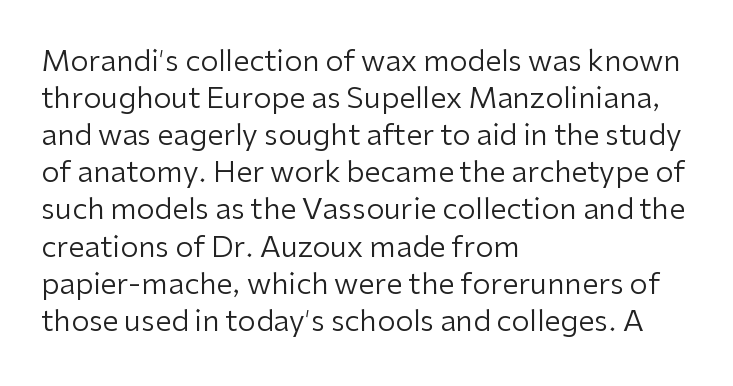
The image shows 29 px regular-weight sans-serif type, upright; set left-aligned, normal line spacing (1.28x), normal letter spacing, not underlined; low stroke contrast and a medium x-height.
